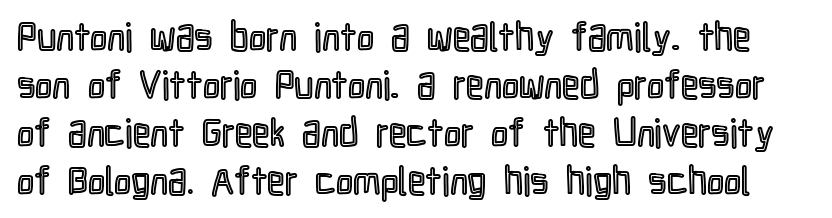
Each letter keeps its own natural width here, so spacing adapts to shape. Bare-footed words on every line. The rendering keeps characters at their native spacing. Nope, not italic — everything's standing straight.
